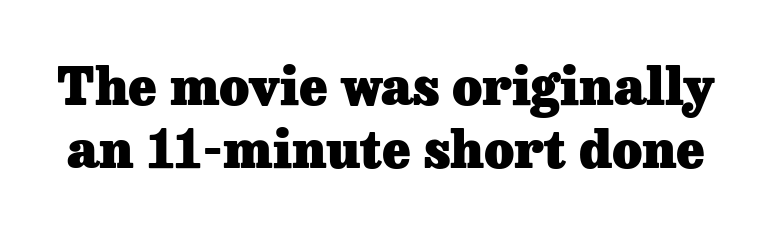
Typographic density is high because the face is bold. Unmarked baselines from the first word to the last. The line texture is even and compact thanks to regular tracking. If you drew a line through each stem, it would be perfectly vertical. Typographically, this falls in the serif category. Varying glyph widths throughout — classic text-font behaviour.
